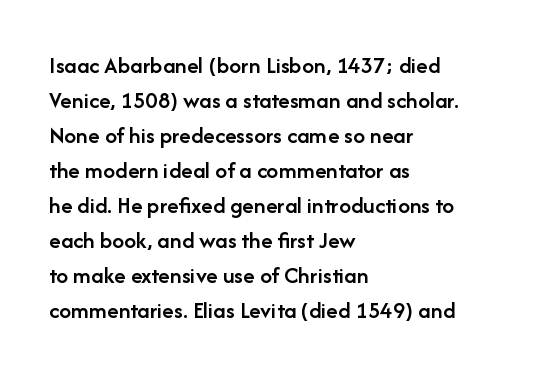
Leading matches the norm, producing a regular column. This sample uses an upright cut, with every glyph sitting square on the baseline. A fair bit of extra ink — the face is semibold, not bold. Does the copy run flush right? No — it runs flush left. This rendering features lettering with no underline. Between one letter and the next there's only the usual sliver of space.
